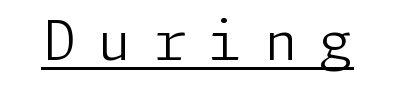
Q: Is the text bold? A: No.
Q: Is the text italic (slanted)? A: No, it is upright.
Q: Is the typeface a serif or a sans-serif typeface? A: Sans-serif.
Q: Is the text underlined? A: Yes.
Q: Is the spacing between letters normal or unusually wide? A: Unusually wide.
Q: Width (condensed, normal, or wide)? A: Normal.
Q: Stroke contrast? A: Low.
Q: x-height? A: Medium.
